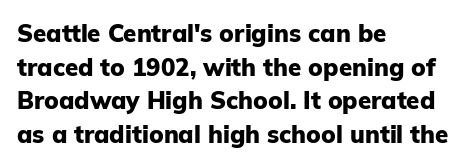
{"italic": "no", "bold": "yes", "underline": "no", "align": "left", "line_spacing": "normal", "line_spacing_ratio": 1.4, "letter_spacing": "normal", "letter_spacing_em": 0.0, "glyph_px": 24}
